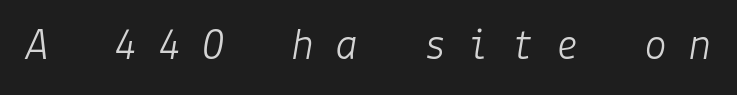
Q: Is the text bold? A: No.
Q: Is the text italic (slanted)? A: Yes, it leans right by about 9 degrees.
Q: Is the text underlined? A: No.
Q: Is the spacing between letters normal or unusually wide? A: Unusually wide.
Q: Width (condensed, normal, or wide)? A: Normal.
Q: Stroke contrast? A: Low.
Q: x-height? A: Medium.
